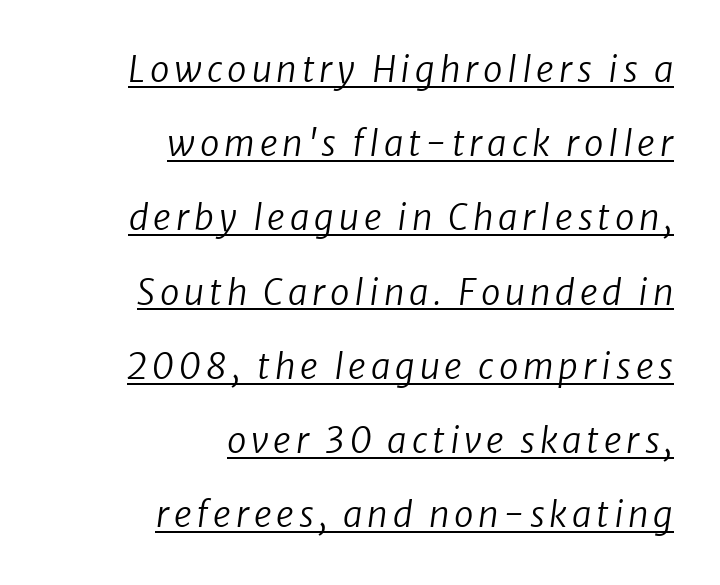
The image shows 35 px regular-weight sans-serif type; set right-aligned, loose line spacing (2.12x), underlined; low stroke contrast and a medium x-height.
